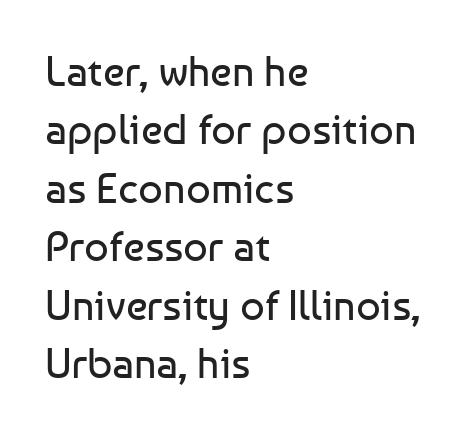
The image shows 43 px regular-weight sans-serif type, upright; set left-aligned, normal line spacing (1.36x), normal letter spacing, not underlined; low stroke contrast and a medium x-height.
